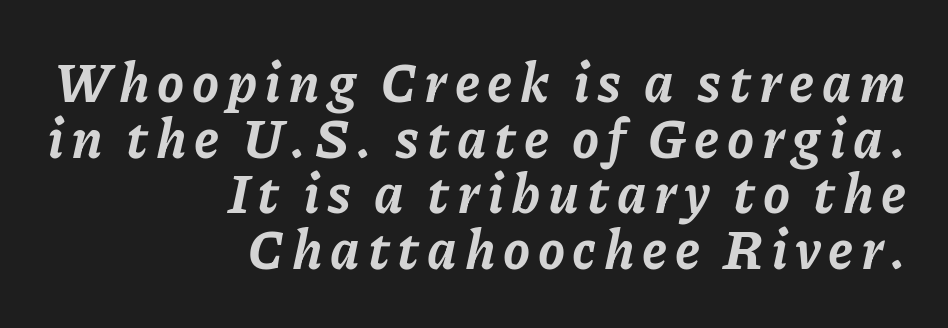
{"italic": "yes", "lean": "right", "slant_degrees": 11, "bold": "yes", "weight": "bold", "width": "normal", "stroke_contrast": "low", "x_height": "medium", "monospaced": "no", "underline": "no", "align": "right", "line_spacing": "tight", "line_spacing_ratio": 1.03, "glyph_px": 54}
